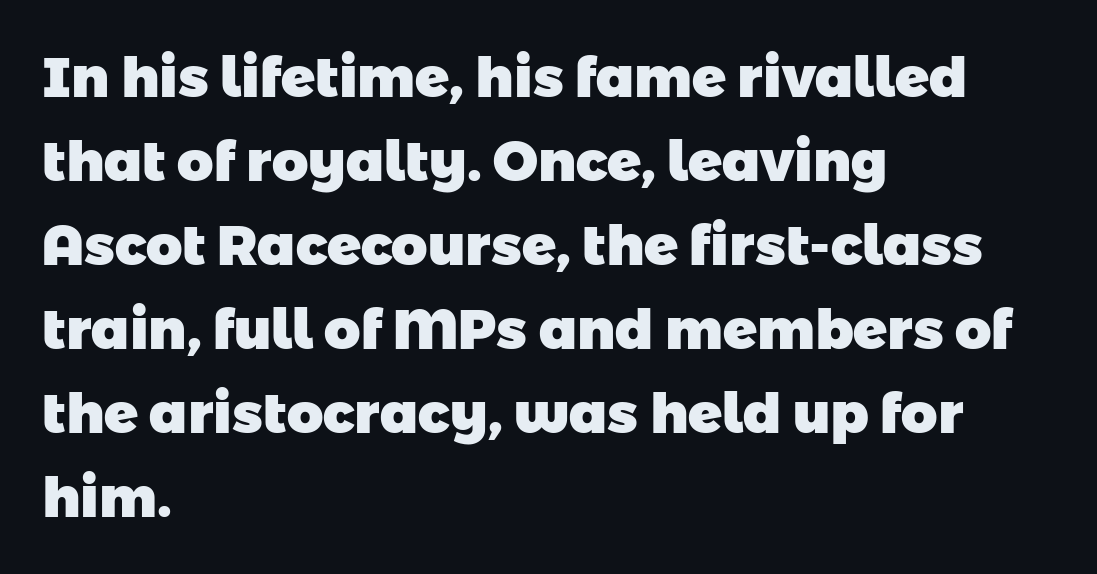
Q: Is the text bold? A: Yes.
Q: Is the typeface a serif or a sans-serif typeface? A: Sans-serif.
Q: Is the text underlined? A: No.
Q: How is the paragraph aligned? A: Left-aligned.
Q: Is the spacing between letters normal or unusually wide? A: Normal.
Q: Is the spacing between lines tight, normal or loose? A: Normal.
Q: Width (condensed, normal, or wide)? A: Normal.
Q: Stroke contrast? A: Low.
Q: x-height? A: Medium.
Q: Monospaced? A: No.
